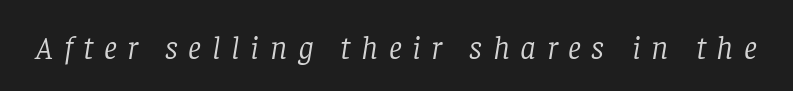
{"serif": "yes", "italic": "yes", "lean": "right", "slant_degrees": 8, "bold": "no", "weight": "light", "width": "normal", "stroke_contrast": "low", "x_height": "large", "monospaced": "no", "underline": "no", "letter_spacing": "wide", "letter_spacing_em": 0.32, "glyph_px": 33}
